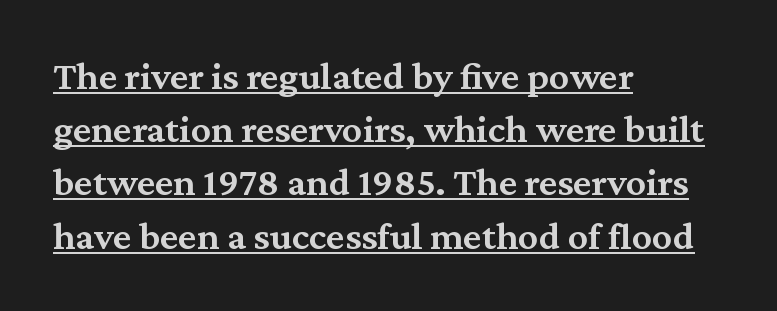
{"serif": "yes", "italic": "no", "bold": "semi", "weight": "semibold", "width": "normal", "stroke_contrast": "medium", "x_height": "medium", "monospaced": "no", "underline": "yes", "align": "left", "line_spacing": "normal", "line_spacing_ratio": 1.33, "letter_spacing": "normal", "letter_spacing_em": 0.0, "glyph_px": 40}
